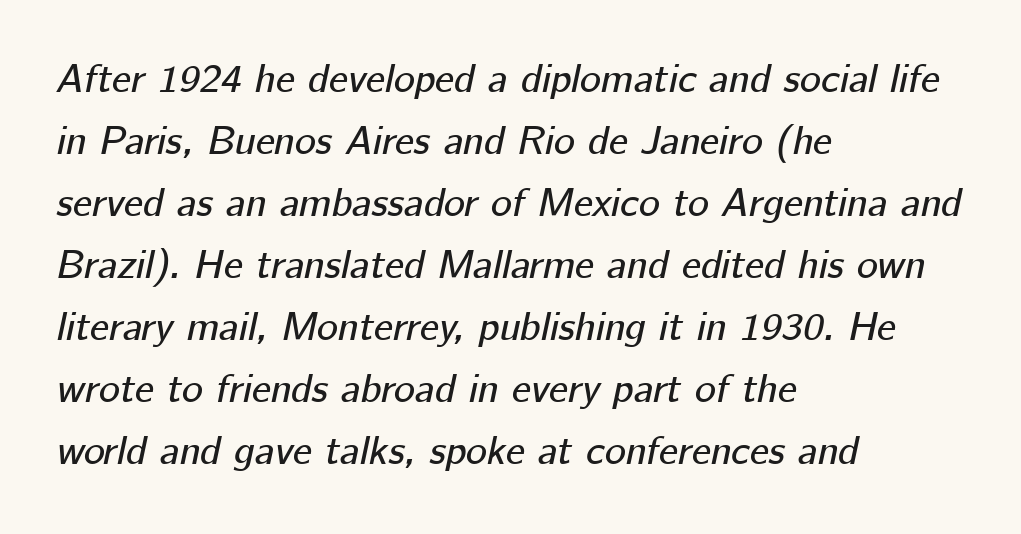
Q: Is the text italic (slanted)? A: Yes, it leans right by about 12 degrees.
Q: Is the text underlined? A: No.
Q: How is the paragraph aligned? A: Left-aligned.
Q: Is the spacing between letters normal or unusually wide? A: Normal.
Q: Is the spacing between lines tight, normal or loose? A: Normal.
Q: Width (condensed, normal, or wide)? A: Normal.
Q: Stroke contrast? A: Low.
Q: x-height? A: Medium.
Q: Monospaced? A: No.
